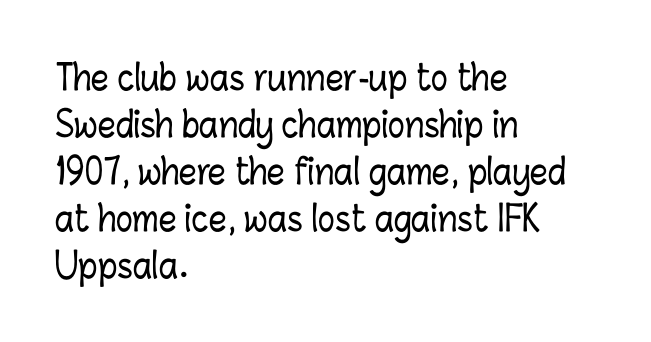
Q: Is the text italic (slanted)? A: No, it is upright.
Q: Is the text underlined? A: No.
Q: How is the paragraph aligned? A: Left-aligned.
Q: Is the spacing between letters normal or unusually wide? A: Normal.
Q: Is the spacing between lines tight, normal or loose? A: Normal.
Q: Width (condensed, normal, or wide)? A: Condensed.
Q: Stroke contrast? A: Low.
Q: x-height? A: Medium.
Q: Monospaced? A: No.
